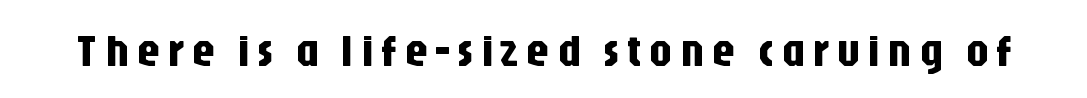
{"serif": "no", "italic": "no", "width": "condensed", "stroke_contrast": "low", "x_height": "large", "monospaced": "no", "underline": "no", "glyph_px": 46}
